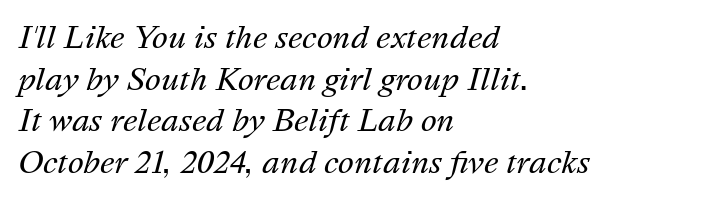
The image shows 30 px regular-weight type, italic (leaning right); set left-aligned, normal line spacing (1.39x), normal letter spacing, not underlined; medium stroke contrast and a medium x-height.
